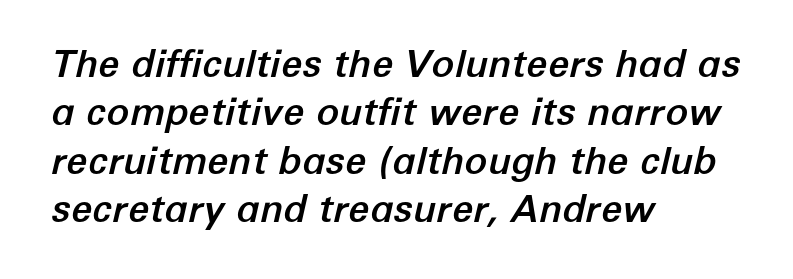
The typesetter chose a ragged-right arrangement here. Is there much room between lines? A standard amount, neither cramped nor airy. Any mark beneath the type? The region is blank. The text carries the slant typical of an italic or oblique font.
